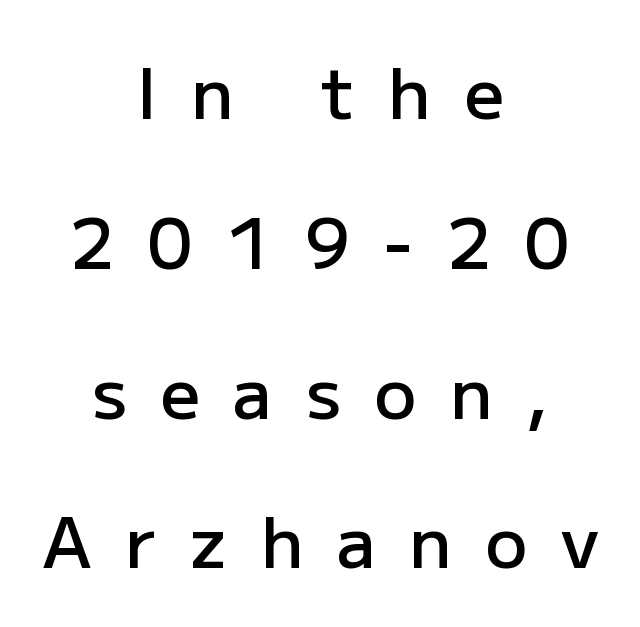
Q: Is the text bold? A: Semi-bold.
Q: Is the text italic (slanted)? A: No, it is upright.
Q: Is the typeface a serif or a sans-serif typeface? A: Sans-serif.
Q: Is the text underlined? A: No.
Q: How is the paragraph aligned? A: Centered.
Q: Is the spacing between letters normal or unusually wide? A: Unusually wide.
Q: Is the spacing between lines tight, normal or loose? A: Loose.
Q: Width (condensed, normal, or wide)? A: Normal.
Q: Stroke contrast? A: Low.
Q: x-height? A: Medium.
Q: Monospaced? A: No.
